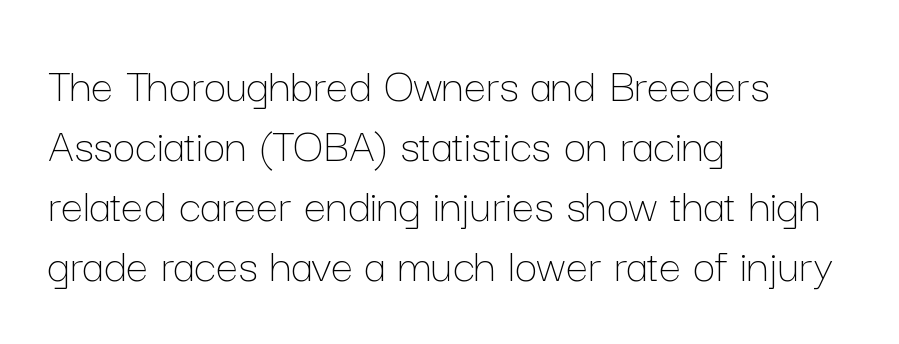
Q: Is the text bold? A: No.
Q: Is the text italic (slanted)? A: No, it is upright.
Q: Is the text underlined? A: No.
Q: How is the paragraph aligned? A: Left-aligned.
Q: Is the spacing between letters normal or unusually wide? A: Normal.
Q: Width (condensed, normal, or wide)? A: Normal.
Q: Stroke contrast? A: Low.
Q: x-height? A: Medium.
Q: Monospaced? A: No.
